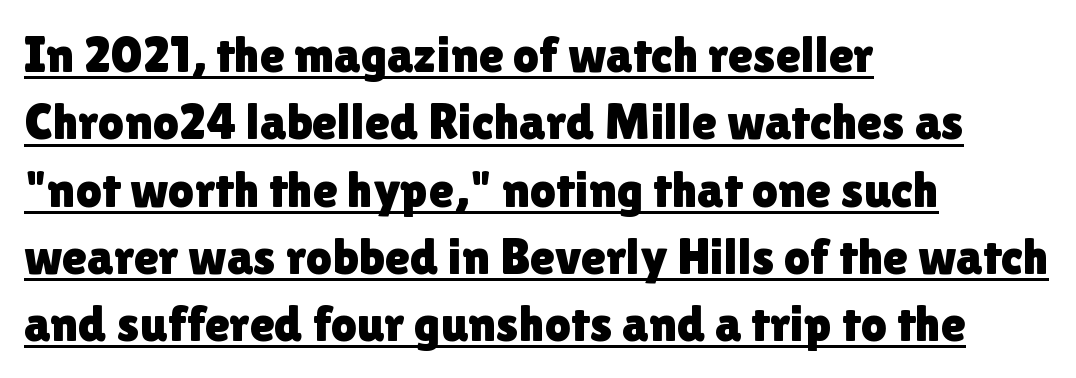
{"serif": "no", "italic": "no", "width": "normal", "x_height": "medium", "monospaced": "no", "underline": "yes", "align": "left", "line_spacing": "normal", "line_spacing_ratio": 1.32, "letter_spacing": "normal", "letter_spacing_em": 0.0, "glyph_px": 51}
